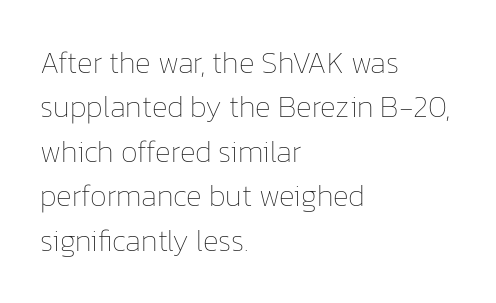
Glance below the letters and you will spot only blank space. Each new line begins a customary step beneath the previous one. This is not heavy type; no bold has been used. No italicization has been applied; the sample stays upright.
